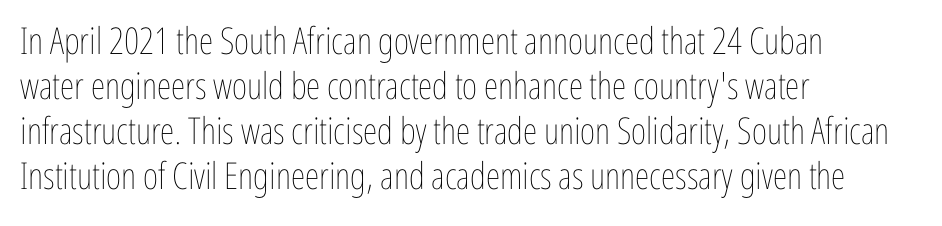
Q: Is the text bold? A: No.
Q: Is the text italic (slanted)? A: No, it is upright.
Q: Is the text underlined? A: No.
Q: How is the paragraph aligned? A: Left-aligned.
Q: Is the spacing between letters normal or unusually wide? A: Normal.
Q: Width (condensed, normal, or wide)? A: Condensed.
Q: Stroke contrast? A: Low.
Q: x-height? A: Medium.
Q: Monospaced? A: No.
